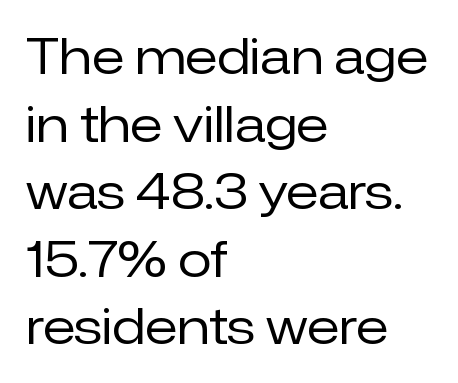
The image shows 49 px regular-weight sans-serif type, upright; set left-aligned, normal line spacing (1.38x), normal letter spacing, not underlined; low stroke contrast and a medium x-height.
